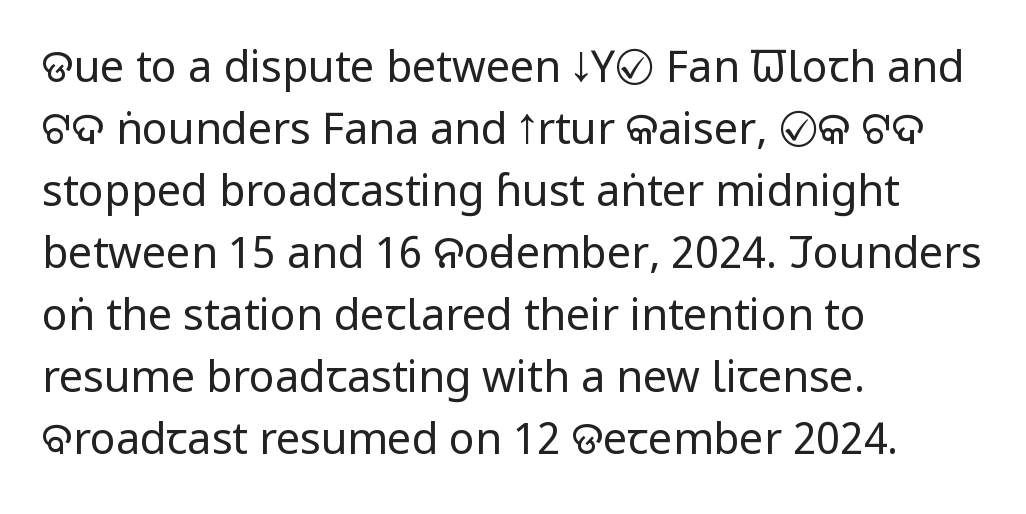
Q: Is the text bold? A: No.
Q: Is the text italic (slanted)? A: No, it is upright.
Q: Is the typeface a serif or a sans-serif typeface? A: Sans-serif.
Q: Is the text underlined? A: No.
Q: How is the paragraph aligned? A: Left-aligned.
Q: Is the spacing between letters normal or unusually wide? A: Normal.
Q: Is the spacing between lines tight, normal or loose? A: Normal.
Q: Width (condensed, normal, or wide)? A: Condensed.
Q: Stroke contrast? A: Low.
Q: x-height? A: Large.
Q: Monospaced? A: No.
